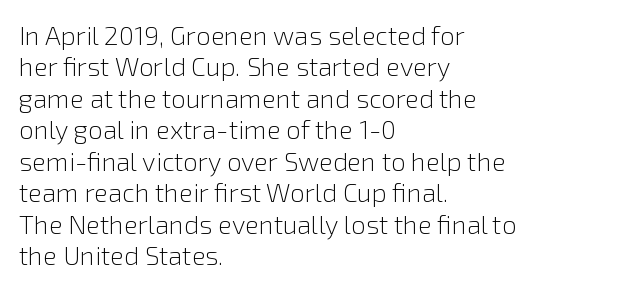
{"italic": "no", "bold": "no", "underline": "no", "align": "left", "line_spacing_ratio": 1.21, "letter_spacing": "normal", "letter_spacing_em": 0.0, "glyph_px": 26}
